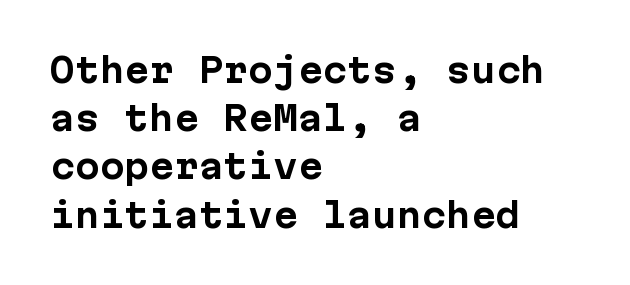
{"serif": "no", "italic": "no", "bold": "yes", "weight": "bold", "width": "normal", "stroke_contrast": "low", "x_height": "medium", "monospaced": "yes", "underline": "no", "align": "left", "line_spacing": "normal", "line_spacing_ratio": 1.46, "letter_spacing": "normal", "letter_spacing_em": 0.0, "glyph_px": 33}
